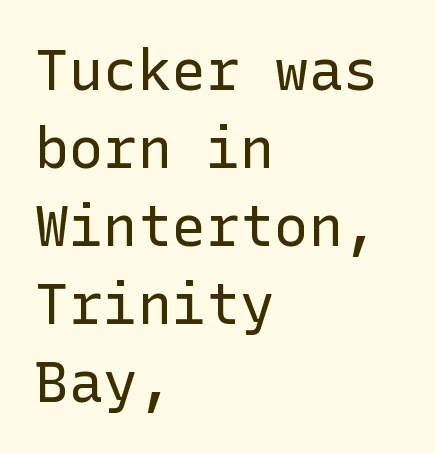
Q: Is the text bold? A: No.
Q: Is the text italic (slanted)? A: No, it is upright.
Q: Is the typeface a serif or a sans-serif typeface? A: Sans-serif.
Q: Is the text underlined? A: No.
Q: How is the paragraph aligned? A: Left-aligned.
Q: Is the spacing between letters normal or unusually wide? A: Normal.
Q: Is the spacing between lines tight, normal or loose? A: Normal.
Q: Width (condensed, normal, or wide)? A: Normal.
Q: Stroke contrast? A: Low.
Q: x-height? A: Medium.
